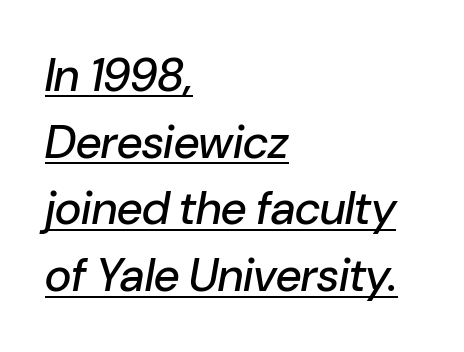
Q: Is the text italic (slanted)? A: Yes, it leans right by about 10 degrees.
Q: Is the text underlined? A: Yes.
Q: How is the paragraph aligned? A: Left-aligned.
Q: Is the spacing between letters normal or unusually wide? A: Normal.
Q: Is the spacing between lines tight, normal or loose? A: Normal.
Q: Width (condensed, normal, or wide)? A: Normal.
Q: Stroke contrast? A: Low.
Q: x-height? A: Medium.
Q: Monospaced? A: No.
